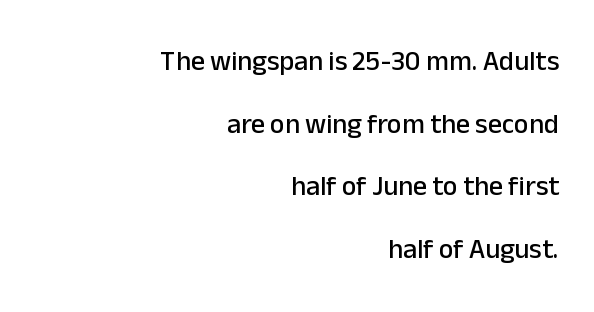
The image shows 28 px sans-serif type, upright; set right-aligned, loose line spacing (2.24x), normal letter spacing, not underlined; low stroke contrast and a medium x-height.
